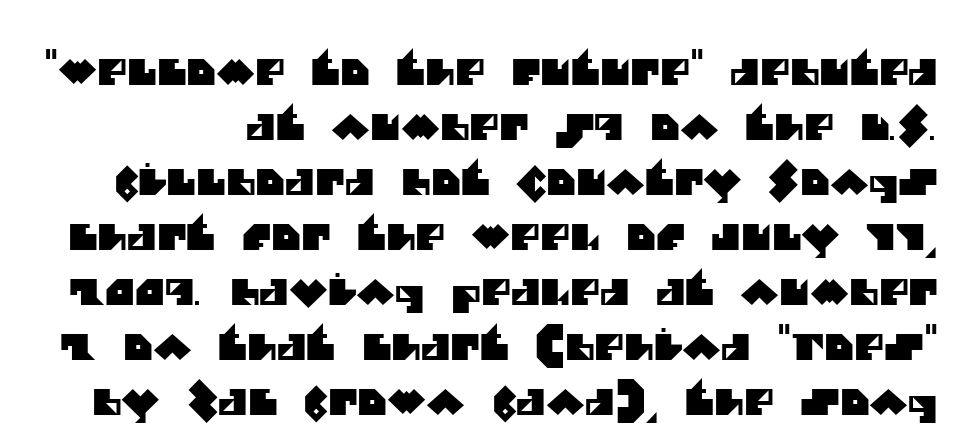
Nothing unusual about the tracking: characters are spaced as the font intends. This sample has the flowing, uneven cadence of proportional lettering. This sample keeps an unexceptional amount of space between lines. Regarding serifs, this sample does without them. Only glyphs here, with clear space below each row.
